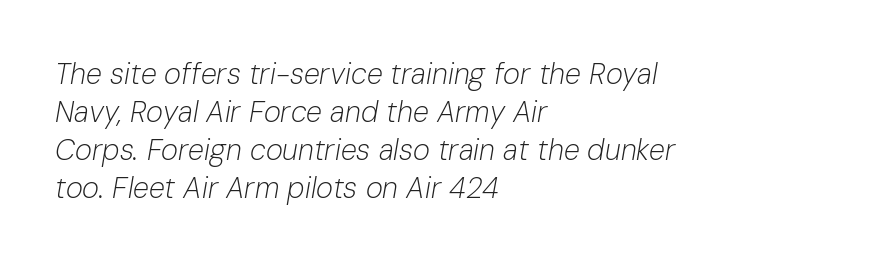
The whole block is typeset with a tilt. Clear beneath every line of the passage. The letterforms sit at book weight or below. The typesetter chose a ragged-right arrangement here.
